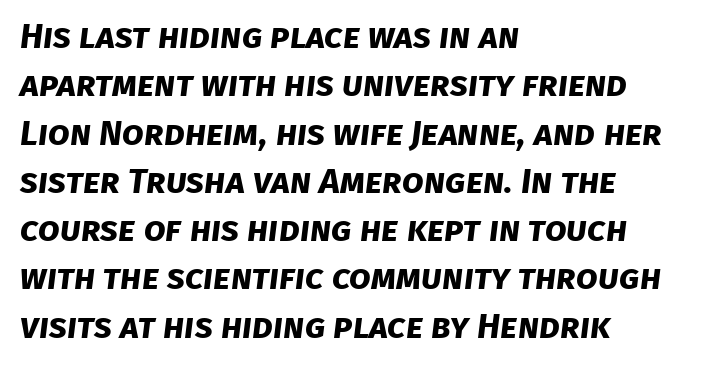
{"serif": "no", "bold": "yes", "weight": "bold", "width": "normal", "stroke_contrast": "low", "x_height": "large", "monospaced": "no", "underline": "no", "align": "left", "line_spacing": "normal", "line_spacing_ratio": 1.38, "letter_spacing": "normal", "letter_spacing_em": 0.0, "glyph_px": 35}
